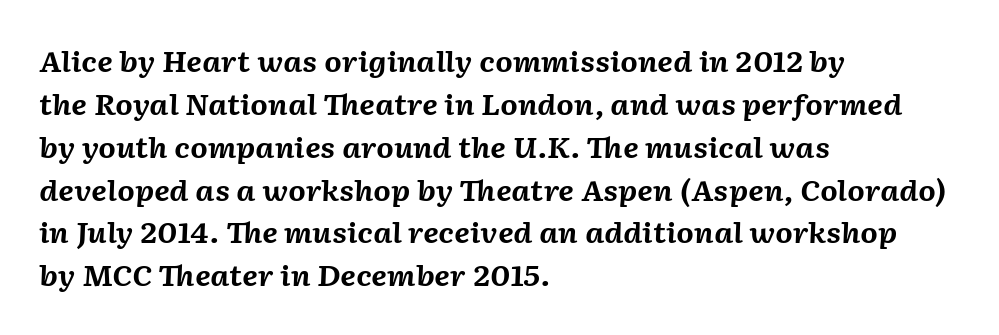
The image shows 28 px bold type, italic (leaning right); set left-aligned, normal line spacing (1.53x), normal letter spacing, not underlined; medium stroke contrast and a medium x-height.
